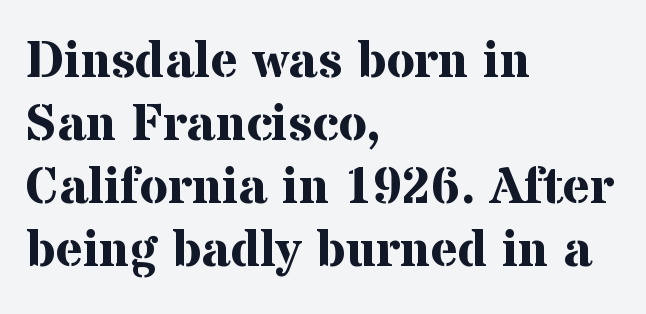
{"serif": "yes", "italic": "no", "bold": "yes", "weight": "bold", "width": "normal", "stroke_contrast": "medium", "x_height": "medium", "monospaced": "no", "underline": "no", "align": "left", "line_spacing_ratio": 1.21, "letter_spacing": "normal", "letter_spacing_em": 0.0, "glyph_px": 52}
